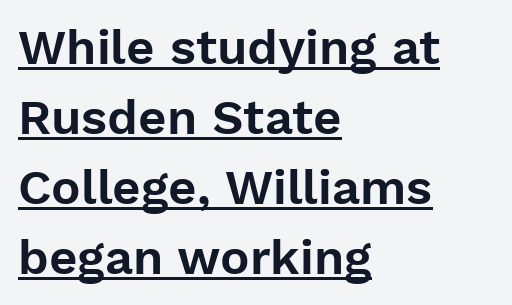
Students, observe the line beneath the letters — that is underlining. The paragraph has a hard left edge and a soft right edge. The type is set solid horizontally, with unmodified tracking. Nope, not italic — everything's standing straight. Baseline-to-baseline distance is the conventional proportion of letter height. The passage shown is typed in a proportional face where columns would drift.
